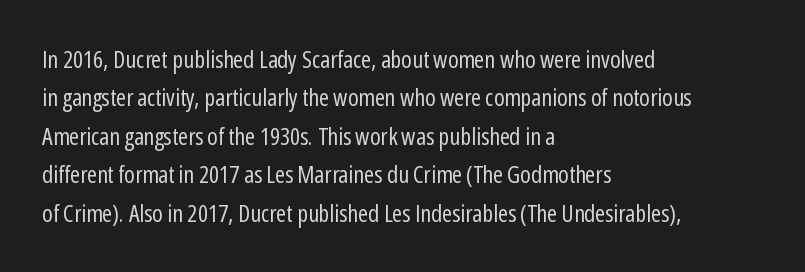
The image shows 24 px text type, upright; set left-aligned, normal line spacing (1.6x), normal letter spacing, not underlined.
